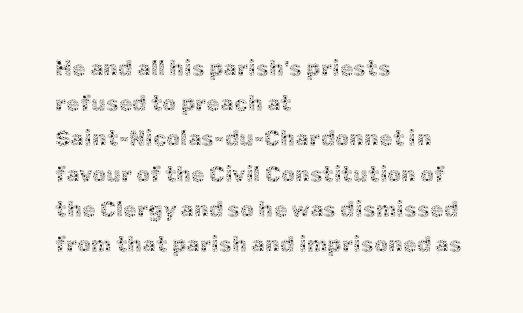
A quiet, ordinary-to-light weight characterises the typeface. Default kerning and tracking; the words read as compact shapes. These lines stack with their left ends in a neat column. The leading is moderate, giving the passage an even texture.
